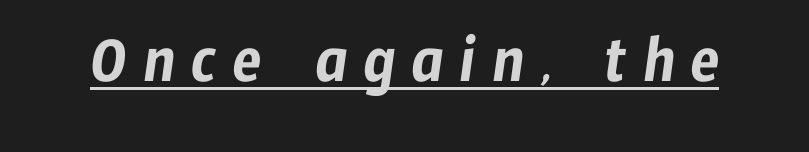
{"serif": "no", "width": "condensed", "stroke_contrast": "low", "x_height": "medium", "monospaced": "no", "underline": "yes", "letter_spacing": "wide", "letter_spacing_em": 0.23, "glyph_px": 68}
